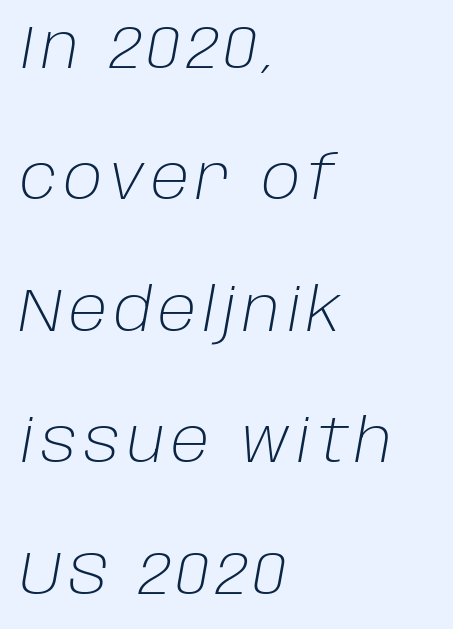
Compared with ordinary roman type, these characters are visibly tilted. This rendering uses left alignment, leaving the right contour irregular. The vertical gap from one line to the next is large. The foot of each line stays bare and open. Spacing verdict: proportional, widths tailored to each character.
